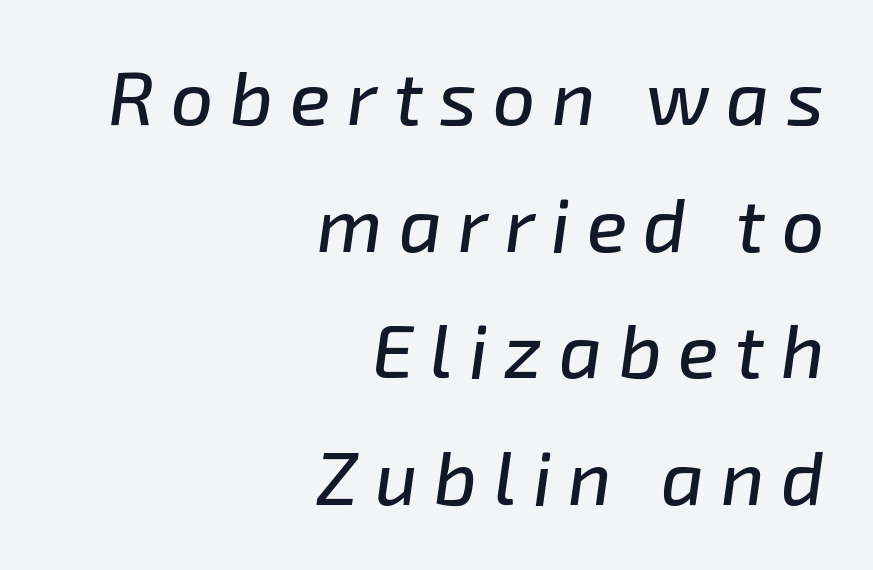
The image shows 75 px text type, italic (leaning right); set right-aligned, normal line spacing (1.69x), unusually wide letter spacing (+0.22 em), not underlined; low stroke contrast and a medium x-height.
